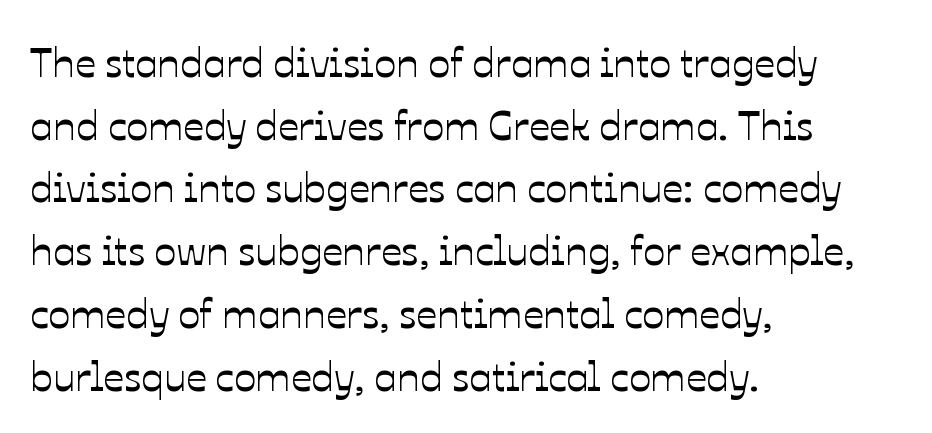
Q: Is the text italic (slanted)? A: No, it is upright.
Q: Is the text underlined? A: No.
Q: How is the paragraph aligned? A: Left-aligned.
Q: Is the spacing between letters normal or unusually wide? A: Normal.
Q: Is the spacing between lines tight, normal or loose? A: Normal.
Q: Width (condensed, normal, or wide)? A: Normal.
Q: Stroke contrast? A: Low.
Q: x-height? A: Medium.
Q: Monospaced? A: No.
